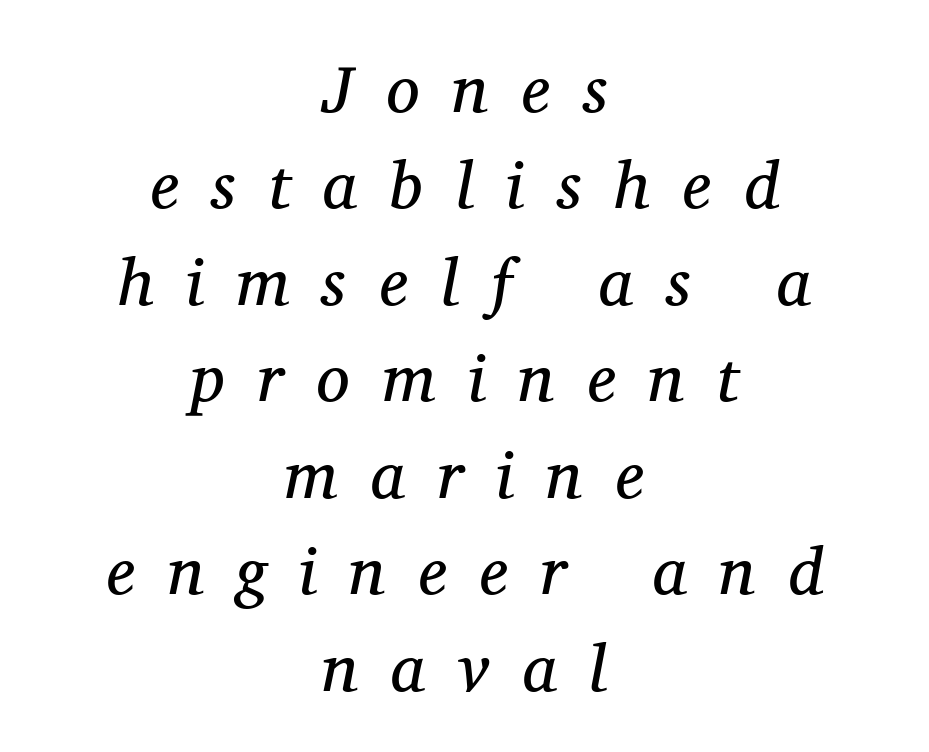
Q: Is the text bold? A: No.
Q: Is the text italic (slanted)? A: Yes, it leans right by about 11 degrees.
Q: Is the typeface a serif or a sans-serif typeface? A: Serif.
Q: Is the text underlined? A: No.
Q: How is the paragraph aligned? A: Centered.
Q: Is the spacing between letters normal or unusually wide? A: Unusually wide.
Q: Is the spacing between lines tight, normal or loose? A: Normal.
Q: Width (condensed, normal, or wide)? A: Normal.
Q: Stroke contrast? A: Medium.
Q: x-height? A: Medium.
Q: Monospaced? A: No.
